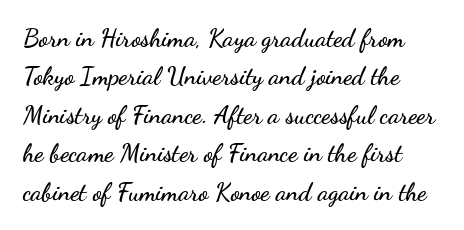
The image shows 25 px text type; set normal line spacing (1.54x), normal letter spacing, not underlined.
